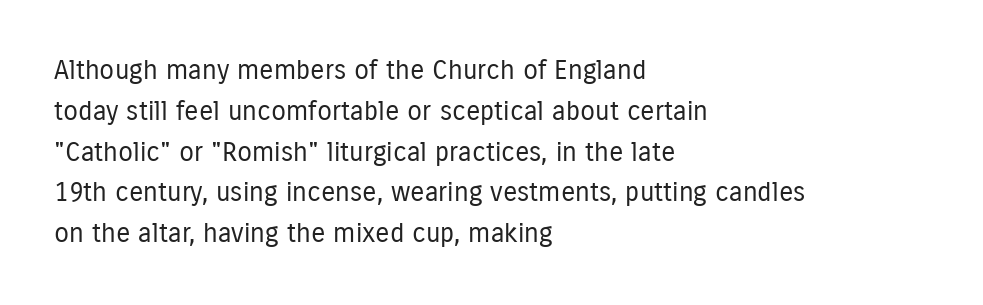
The image shows 27 px text type, upright; set left-aligned, normal line spacing (1.51x), normal letter spacing, not underlined.
